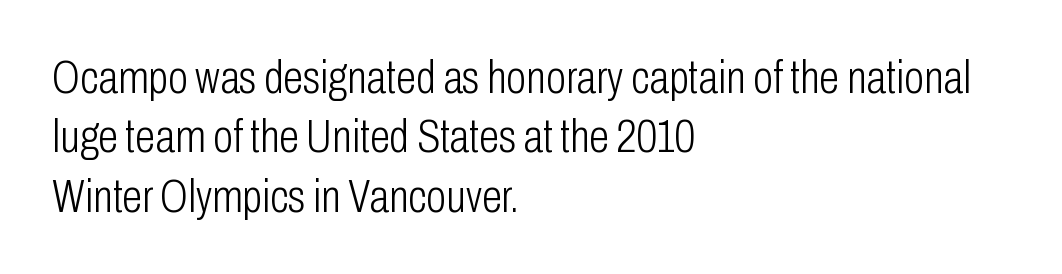
Observe the ordinary spacing: letters are neighbours, not strangers. Interline gaps are of average width in this sample. Honestly, there is no underline to notice here at all. You can tell it's not italic because the verticals are truly vertical.
